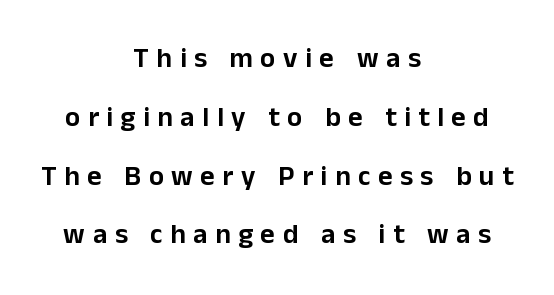
The image shows 28 px sans-serif type, upright; set centered, loose line spacing (2.1x), unusually wide letter spacing (+0.27 em), not underlined; low stroke contrast and a medium x-height.
